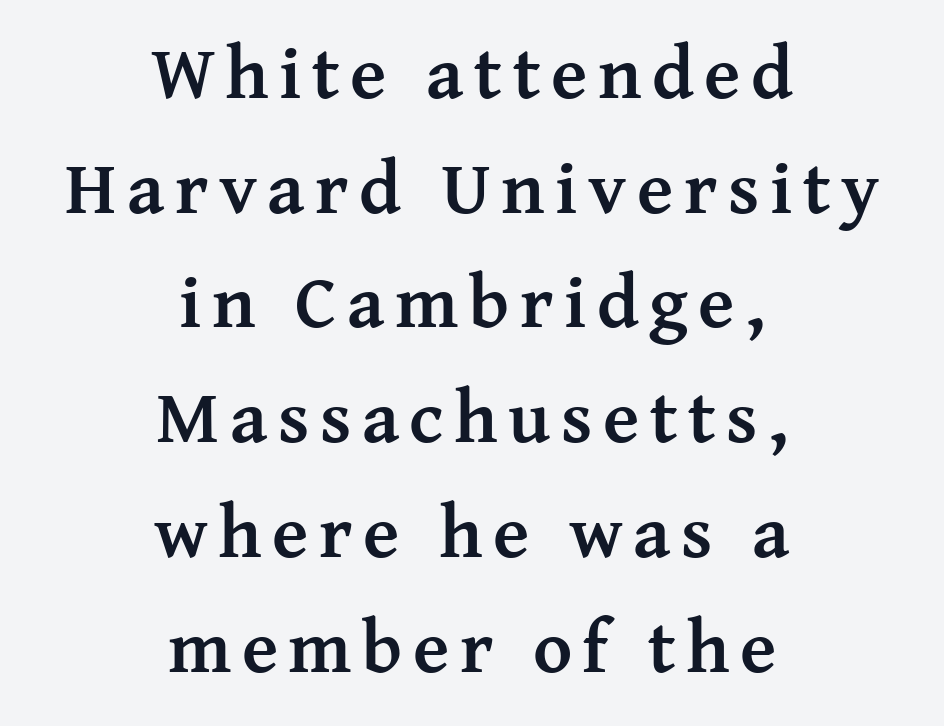
The image shows 75 px semibold serif type, upright; set centered, normal line spacing (1.53x), not underlined; medium stroke contrast and a medium x-height.
